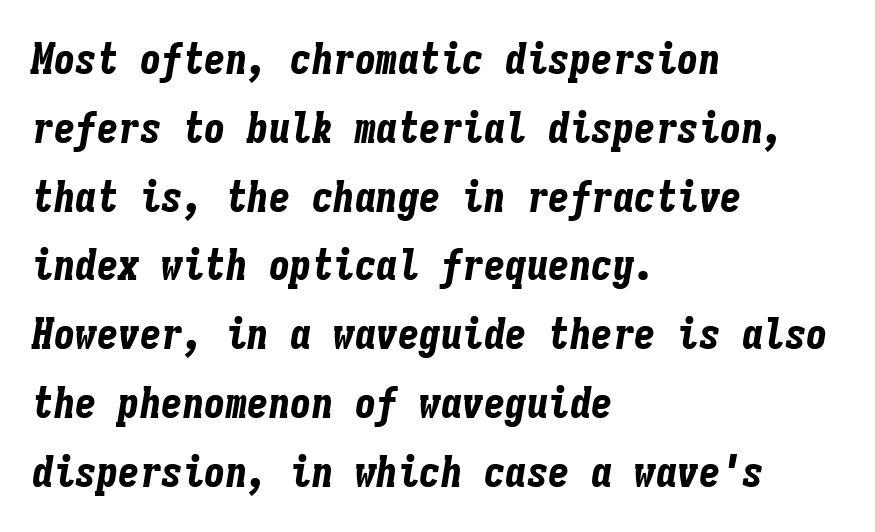
{"italic": "yes", "lean": "right", "slant_degrees": 9, "bold": "yes", "weight": "bold", "width": "condensed", "stroke_contrast": "low", "x_height": "medium", "monospaced": "yes", "underline": "no", "align": "left", "line_spacing": "normal", "line_spacing_ratio": 1.6, "letter_spacing": "normal", "letter_spacing_em": 0.0, "glyph_px": 43}
